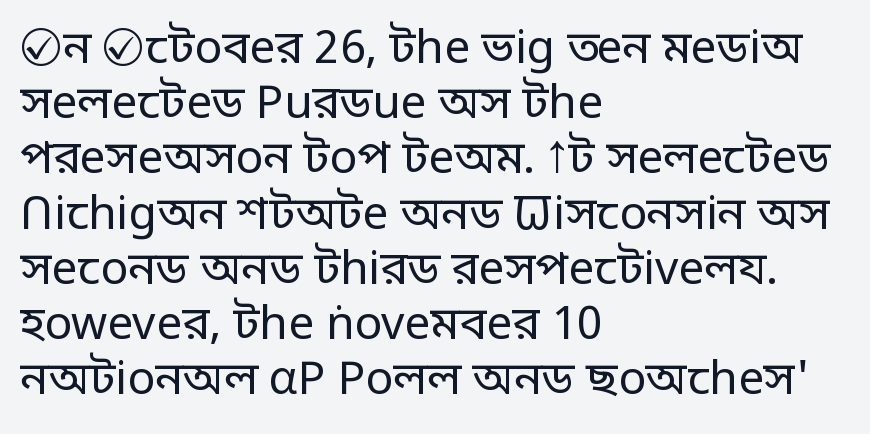
Classification — sans serif. Descenders hang freely into open space. This is the regular roman posture of the typeface. These lines are rendered in a variable-pitch font.
